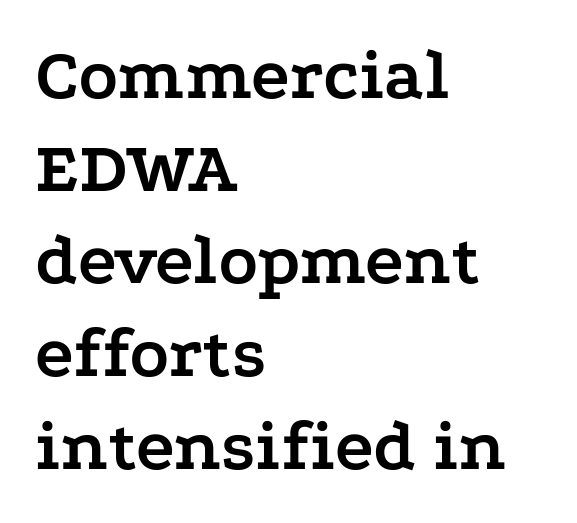
Q: Is the text bold? A: Yes.
Q: Is the text italic (slanted)? A: No, it is upright.
Q: Is the typeface a serif or a sans-serif typeface? A: Serif.
Q: Is the text underlined? A: No.
Q: How is the paragraph aligned? A: Left-aligned.
Q: Is the spacing between letters normal or unusually wide? A: Normal.
Q: Is the spacing between lines tight, normal or loose? A: Normal.
Q: Width (condensed, normal, or wide)? A: Wide.
Q: Stroke contrast? A: Low.
Q: x-height? A: Medium.
Q: Monospaced? A: No.
